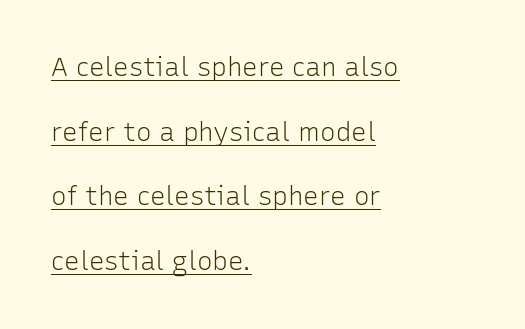
Q: Is the text bold? A: No.
Q: Is the text italic (slanted)? A: No, it is upright.
Q: Is the text underlined? A: Yes.
Q: How is the paragraph aligned? A: Left-aligned.
Q: Is the spacing between letters normal or unusually wide? A: Normal.
Q: Is the spacing between lines tight, normal or loose? A: Loose.
